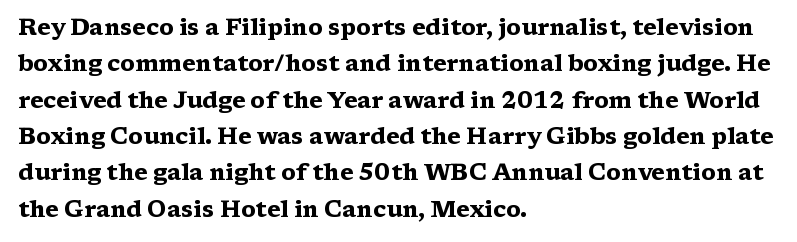
The image shows 23 px bold type, upright; set left-aligned, normal line spacing (1.58x), normal letter spacing, not underlined.
